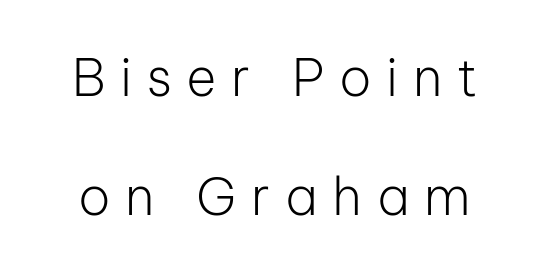
The image shows 52 px light sans-serif type, upright; set loose line spacing (2.28x), unusually wide letter spacing (+0.28 em), not underlined; low stroke contrast and a medium x-height.
